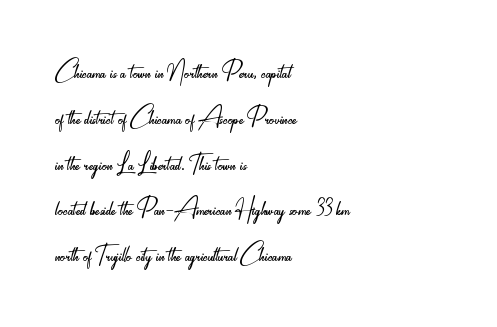
The image shows 32 px light, condensed sans-serif type; set left-aligned, normal line spacing (1.43x), normal letter spacing, not underlined; low stroke contrast and a small x-height.
